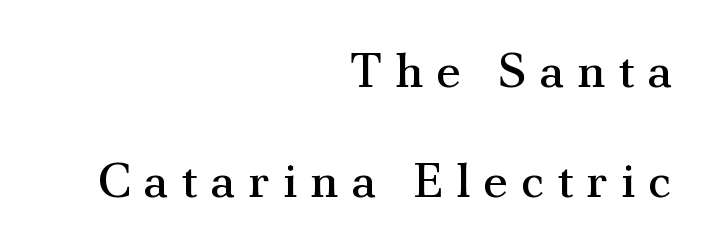
Q: Is the text bold? A: No.
Q: Is the text italic (slanted)? A: No, it is upright.
Q: Is the typeface a serif or a sans-serif typeface? A: Serif.
Q: Is the text underlined? A: No.
Q: How is the paragraph aligned? A: Right-aligned.
Q: Is the spacing between letters normal or unusually wide? A: Unusually wide.
Q: Is the spacing between lines tight, normal or loose? A: Loose.
Q: Width (condensed, normal, or wide)? A: Normal.
Q: Stroke contrast? A: Medium.
Q: x-height? A: Small.
Q: Monospaced? A: No.
